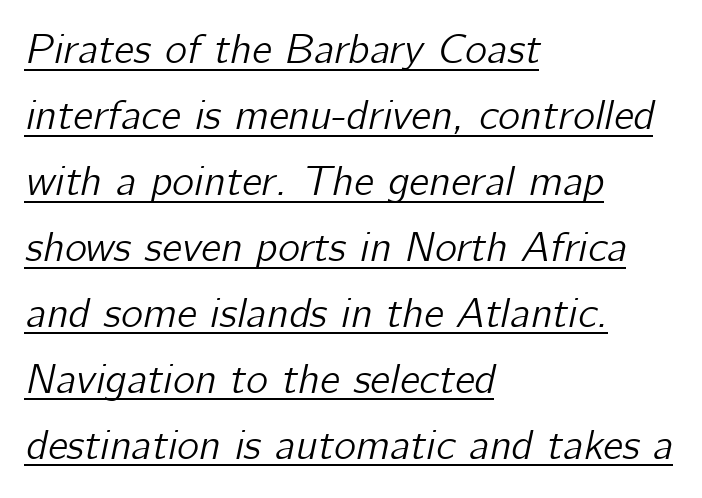
The image shows 42 px text type, italic (leaning right); set left-aligned, normal line spacing (1.57x), normal letter spacing, underlined; low stroke contrast and a medium x-height.
